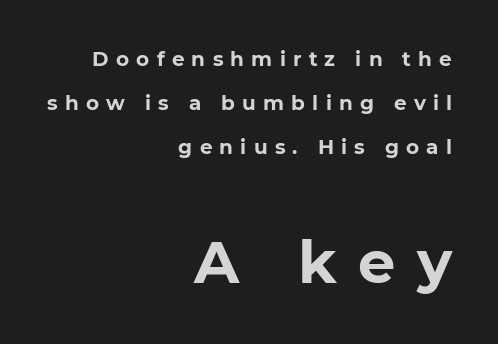
A roman cut, with each character standing at attention. Heavy, bold letterforms. Letters rest on an invisible, unmarked baseline. What's the leading like? Stretched, with rows far apart. You could only call the tracking loose — the letters float apart.
